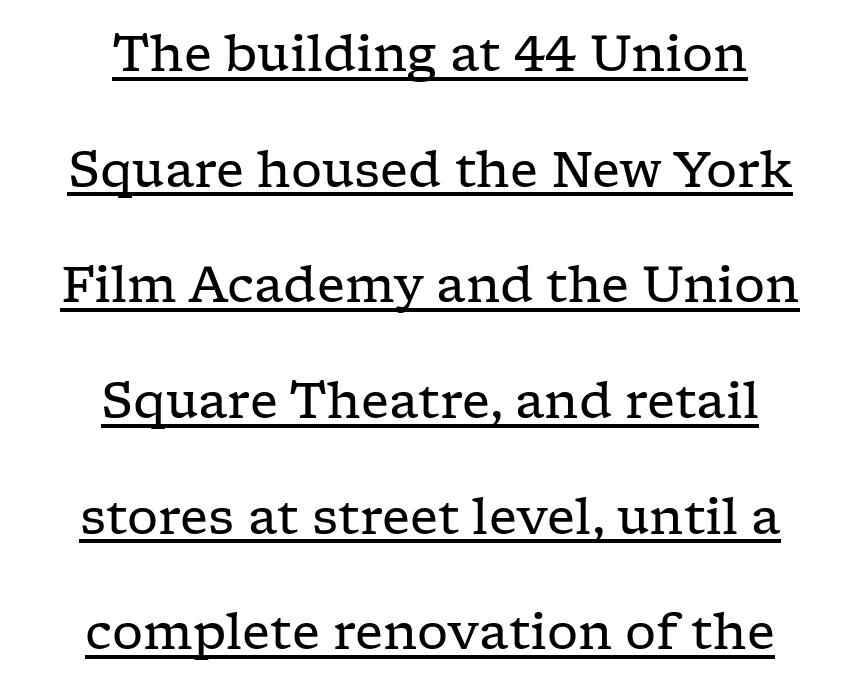
{"serif": "yes", "italic": "no", "bold": "no", "weight": "regular", "width": "wide", "stroke_contrast": "low", "x_height": "medium", "monospaced": "no", "underline": "yes", "align": "center", "line_spacing": "loose", "line_spacing_ratio": 2.36, "letter_spacing": "normal", "letter_spacing_em": 0.0, "glyph_px": 49}
